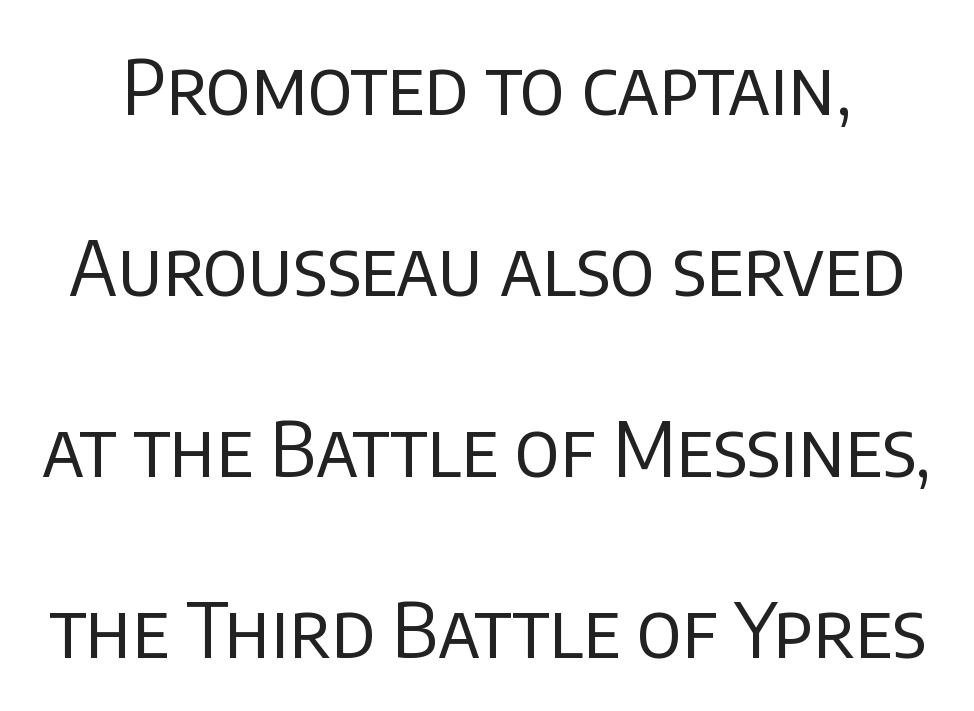
Q: Is the text bold? A: No.
Q: Is the text italic (slanted)? A: No, it is upright.
Q: Is the typeface a serif or a sans-serif typeface? A: Sans-serif.
Q: Is the text underlined? A: No.
Q: Is the spacing between letters normal or unusually wide? A: Normal.
Q: Is the spacing between lines tight, normal or loose? A: Loose.
Q: Width (condensed, normal, or wide)? A: Normal.
Q: Stroke contrast? A: Low.
Q: x-height? A: Large.
Q: Monospaced? A: No.
